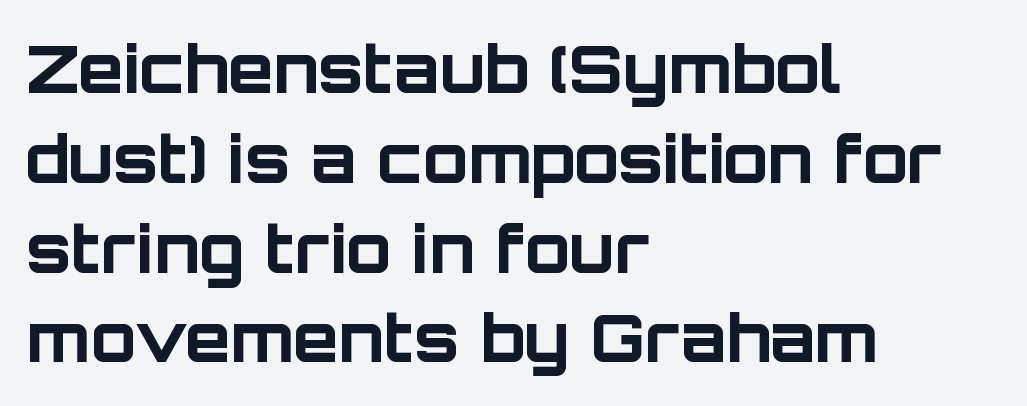
{"serif": "no", "italic": "no", "bold": "yes", "weight": "bold", "width": "normal", "stroke_contrast": "low", "x_height": "large", "monospaced": "no", "underline": "no", "align": "left", "line_spacing": "normal", "line_spacing_ratio": 1.36, "letter_spacing": "normal", "letter_spacing_em": 0.0, "glyph_px": 66}
